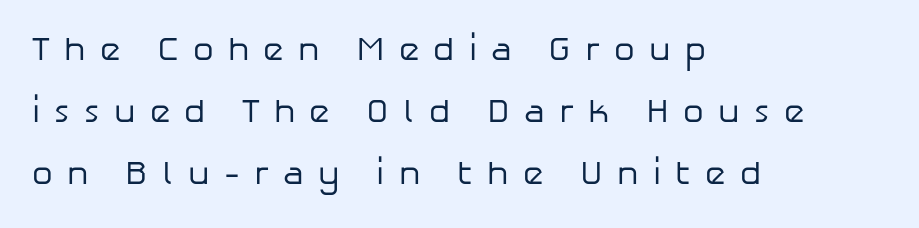
Q: Is the text bold? A: No.
Q: Is the text italic (slanted)? A: No, it is upright.
Q: Is the typeface a serif or a sans-serif typeface? A: Sans-serif.
Q: Is the text underlined? A: No.
Q: How is the paragraph aligned? A: Left-aligned.
Q: Is the spacing between letters normal or unusually wide? A: Unusually wide.
Q: Width (condensed, normal, or wide)? A: Normal.
Q: Stroke contrast? A: Low.
Q: x-height? A: Medium.
Q: Monospaced? A: No.
